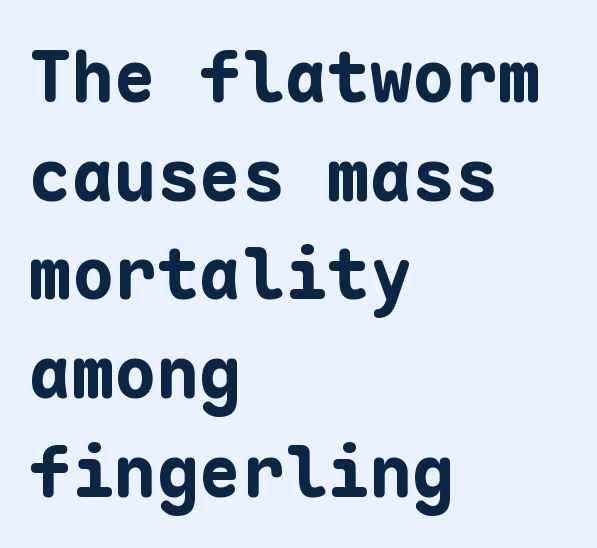
{"serif": "no", "italic": "no", "bold": "yes", "weight": "bold", "width": "normal", "stroke_contrast": "low", "x_height": "medium", "monospaced": "yes", "underline": "no", "align": "left", "line_spacing": "normal", "line_spacing_ratio": 1.39, "letter_spacing": "normal", "letter_spacing_em": 0.0, "glyph_px": 71}
